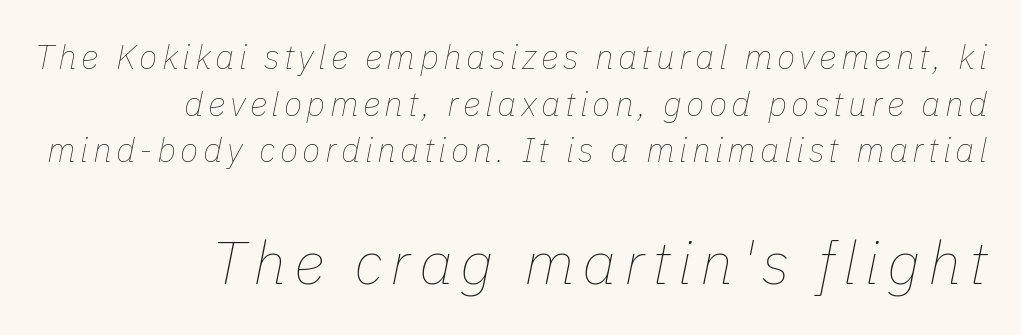
Q: Is the text bold? A: No.
Q: Is the text italic (slanted)? A: Yes, it leans right by about 11 degrees.
Q: Is the text underlined? A: No.
Q: How is the paragraph aligned? A: Right-aligned.
Q: Is the spacing between lines tight, normal or loose? A: Normal.
Q: Which block of text is set in a larger size, the first (top) or the second (bottom)? A: The second (bottom) one.
Q: Width (condensed, normal, or wide)? A: Normal.
Q: Stroke contrast? A: Low.
Q: x-height? A: Medium.
Q: Monospaced? A: No.
